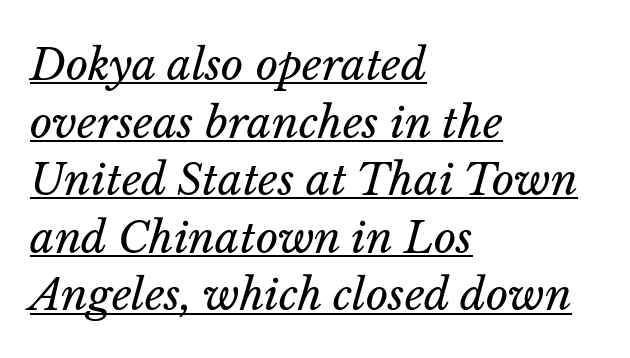
The image shows 43 px regular-weight type, italic (leaning right); set left-aligned, normal line spacing (1.34x), normal letter spacing, underlined; low stroke contrast and a medium x-height.
